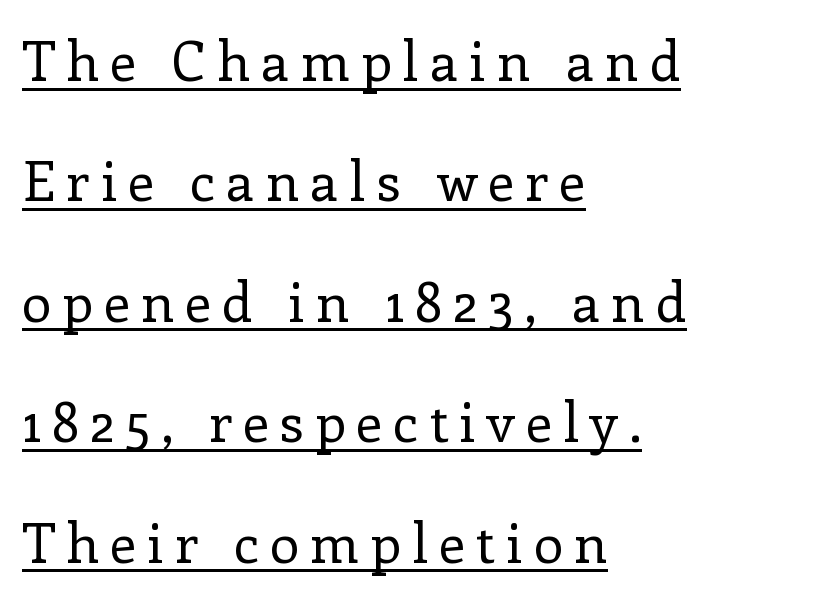
Q: Is the text bold? A: No.
Q: Is the text italic (slanted)? A: No, it is upright.
Q: Is the typeface a serif or a sans-serif typeface? A: Serif.
Q: Is the text underlined? A: Yes.
Q: How is the paragraph aligned? A: Left-aligned.
Q: Is the spacing between letters normal or unusually wide? A: Unusually wide.
Q: Is the spacing between lines tight, normal or loose? A: Loose.
Q: Width (condensed, normal, or wide)? A: Normal.
Q: Stroke contrast? A: Low.
Q: x-height? A: Medium.
Q: Monospaced? A: No.
